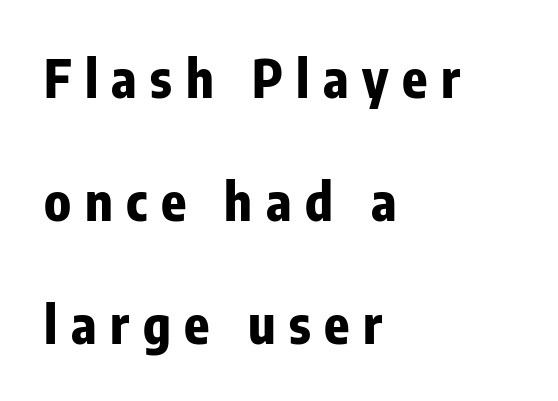
{"serif": "no", "italic": "no", "bold": "yes", "weight": "bold", "width": "condensed", "stroke_contrast": "low", "x_height": "medium", "monospaced": "no", "underline": "no", "align": "left", "line_spacing": "loose", "line_spacing_ratio": 2.37, "letter_spacing": "wide", "letter_spacing_em": 0.26, "glyph_px": 52}
